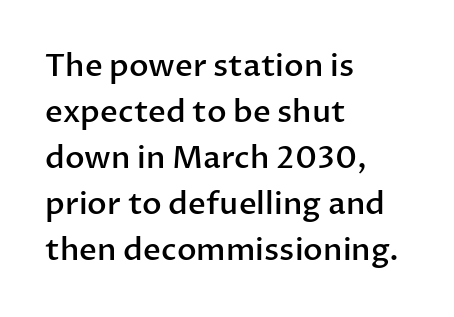
Q: Is the text bold? A: Semi-bold.
Q: Is the text italic (slanted)? A: No, it is upright.
Q: Is the typeface a serif or a sans-serif typeface? A: Sans-serif.
Q: Is the text underlined? A: No.
Q: How is the paragraph aligned? A: Left-aligned.
Q: Is the spacing between letters normal or unusually wide? A: Normal.
Q: Is the spacing between lines tight, normal or loose? A: Normal.
Q: Width (condensed, normal, or wide)? A: Normal.
Q: Stroke contrast? A: Low.
Q: x-height? A: Medium.
Q: Monospaced? A: No.
